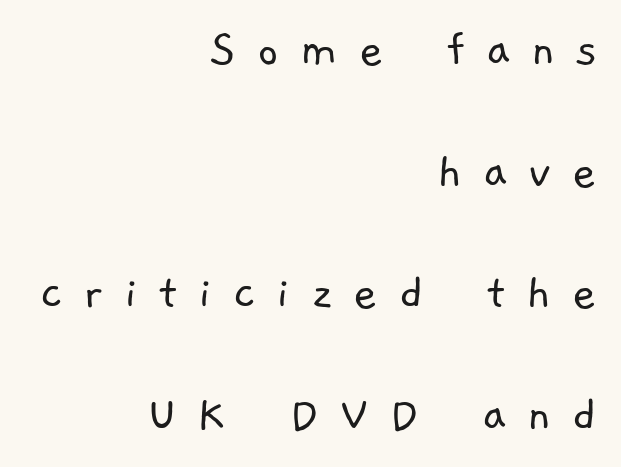
Q: Is the text bold? A: No.
Q: Is the typeface a serif or a sans-serif typeface? A: Sans-serif.
Q: Is the text underlined? A: No.
Q: How is the paragraph aligned? A: Right-aligned.
Q: Is the spacing between letters normal or unusually wide? A: Unusually wide.
Q: Is the spacing between lines tight, normal or loose? A: Loose.
Q: Width (condensed, normal, or wide)? A: Normal.
Q: Stroke contrast? A: Low.
Q: x-height? A: Medium.
Q: Monospaced? A: No.
